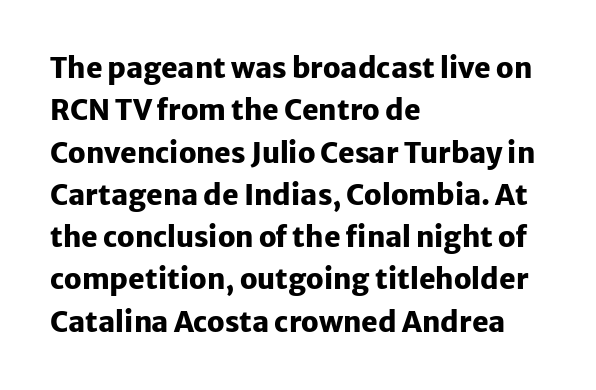
The image shows 28 px heavy sans-serif type, upright; set left-aligned, normal line spacing (1.51x), normal letter spacing, not underlined; low stroke contrast and a medium x-height.
